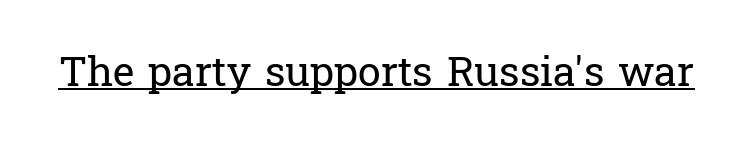
{"serif": "yes", "italic": "no", "bold": "no", "weight": "regular", "width": "normal", "stroke_contrast": "low", "x_height": "medium", "monospaced": "no", "underline": "yes", "letter_spacing": "normal", "letter_spacing_em": 0.0, "glyph_px": 41}
